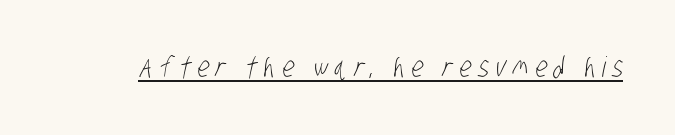
Honestly, the underline is the first thing you notice here. The letterforms stand isolated, each surrounded by extra space. In terms of letterform style, serifs are entirely absent. The strokes carry an ordinary text weight at most.
